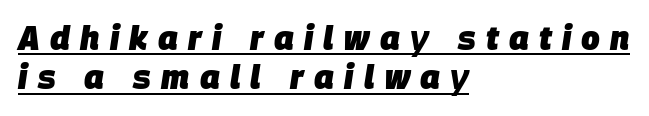
Q: Is the text bold? A: Yes.
Q: Is the text italic (slanted)? A: Yes, it leans right by about 9 degrees.
Q: Is the text underlined? A: Yes.
Q: How is the paragraph aligned? A: Left-aligned.
Q: Is the spacing between letters normal or unusually wide? A: Unusually wide.
Q: Width (condensed, normal, or wide)? A: Normal.
Q: Stroke contrast? A: Low.
Q: x-height? A: Large.
Q: Monospaced? A: No.
